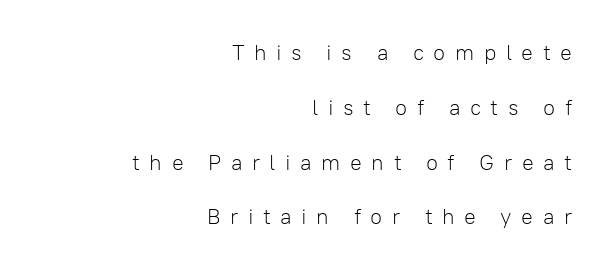
The image shows 22 px text type, upright; set right-aligned, loose line spacing (2.49x), unusually wide letter spacing (+0.43 em), not underlined.
